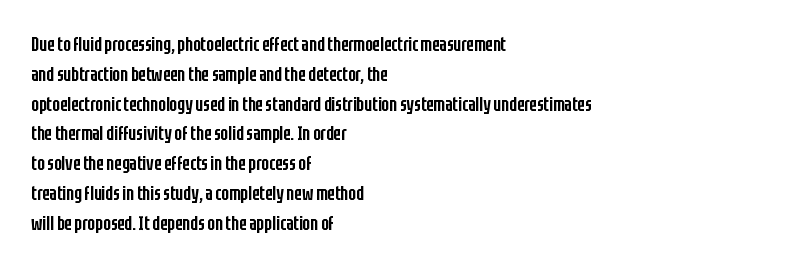
If you measured baseline to baseline, you'd find a middling distance. Summary of weight: moderately heavy, a semibold. Tracking value appears to be zero — textbook default spacing. Underline: absent. Style check: upright.
